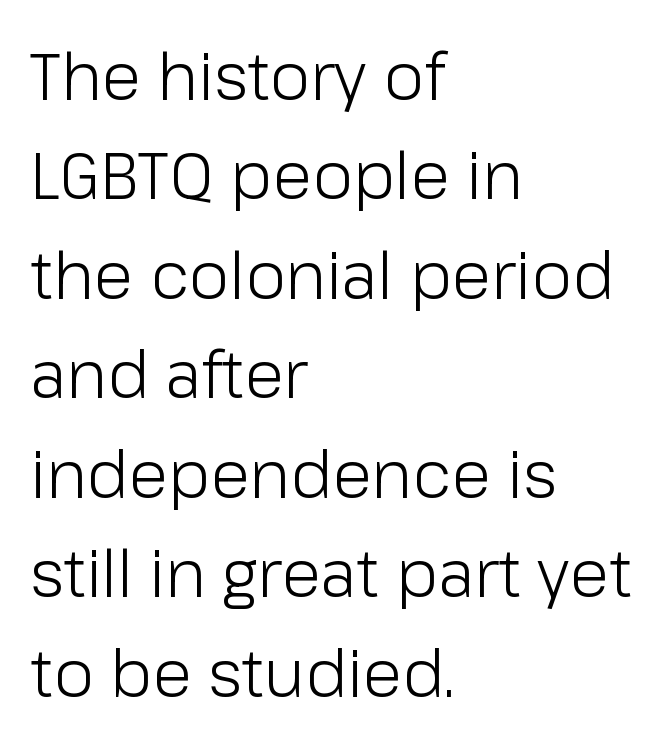
Anything drawn beneath the words? Only blank space. Does the leading feel generous? No, just average. Teacher's note: observe the even left margin — that is flush-left alignment. A sans-serif font was chosen for this passage. Unlike italic type, these characters show no tilt at all. These lines are rendered in a variable-pitch font.
